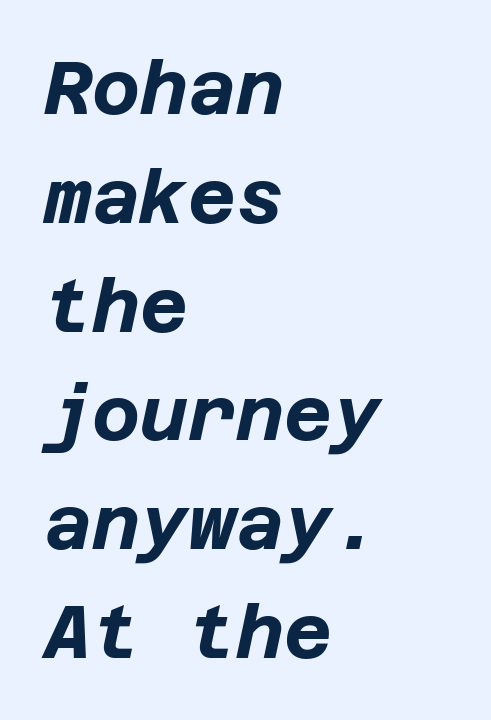
This rendering leaves character spacing at its baseline value. Heavy-handed strokes throughout: this text is bold. Interline gaps are of average width in this sample. A typesetter would mark this as italic. Lines of text with bare space underneath. Horizontal alignment here is leftward, the default for most running prose.
